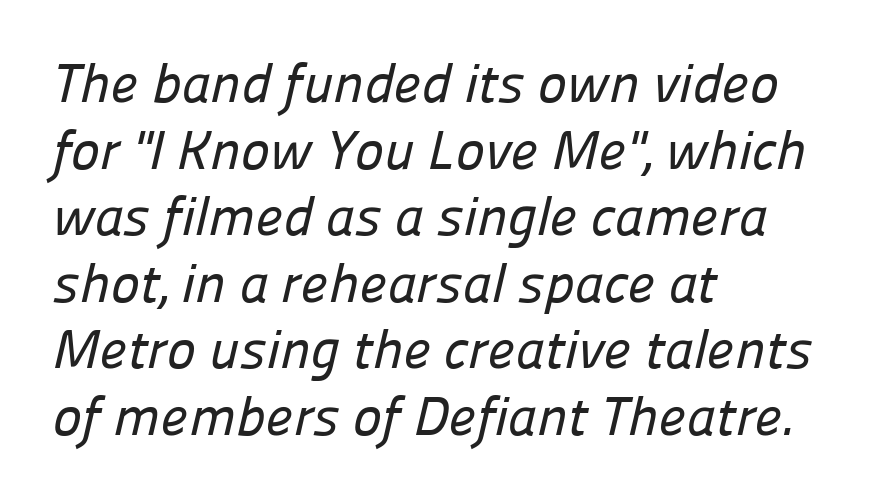
The image shows 55 px sans-serif type; set left-aligned, line spacing 1.21x, normal letter spacing, not underlined; low stroke contrast and a medium x-height.
